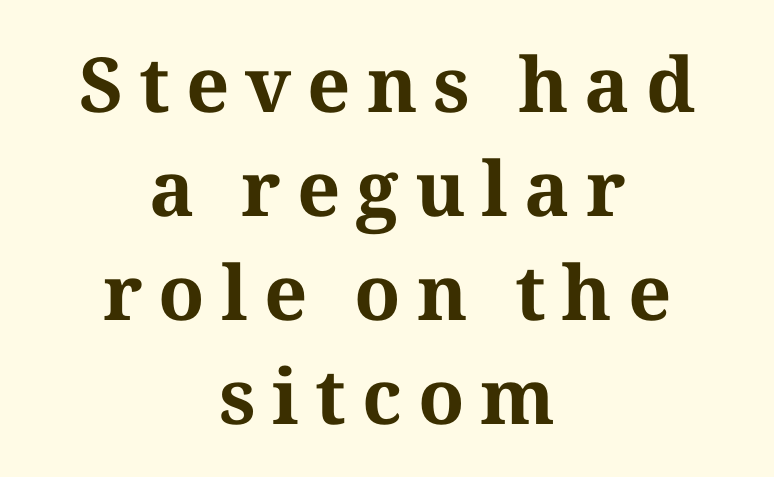
{"serif": "yes", "italic": "no", "bold": "yes", "weight": "bold", "width": "normal", "stroke_contrast": "medium", "x_height": "medium", "monospaced": "no", "underline": "no", "align": "center", "line_spacing": "normal", "line_spacing_ratio": 1.37, "letter_spacing": "wide", "letter_spacing_em": 0.21, "glyph_px": 76}
